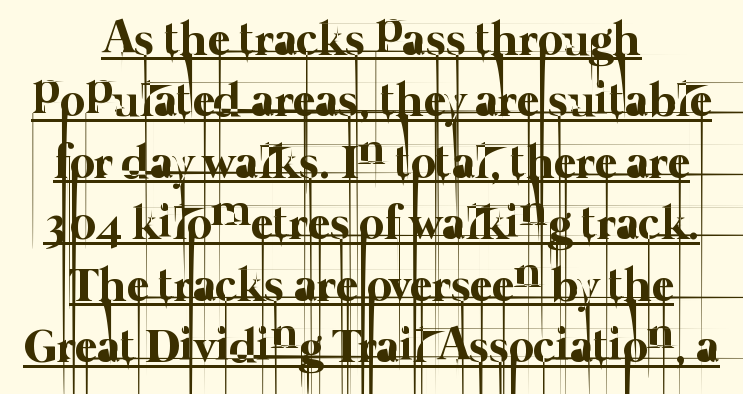
No chunkiness to these letters — they're not bold. The block of text has a typical density, with ordinary space between rows. The letters advance in unequal steps, a hallmark of proportional type. The rendering uses the underline text-decoration. Characters follow at the spacing the type designer built in.
